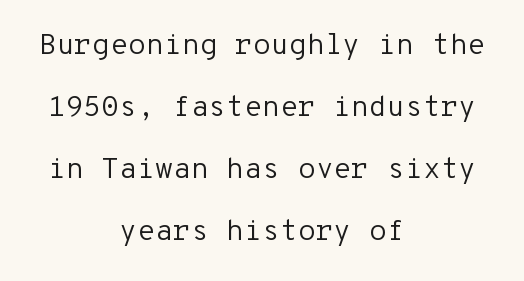
The image shows 29 px regular-weight sans-serif type, upright, monospaced; set centered, loose line spacing (2.14x), normal letter spacing, not underlined; low stroke contrast and a medium x-height.
